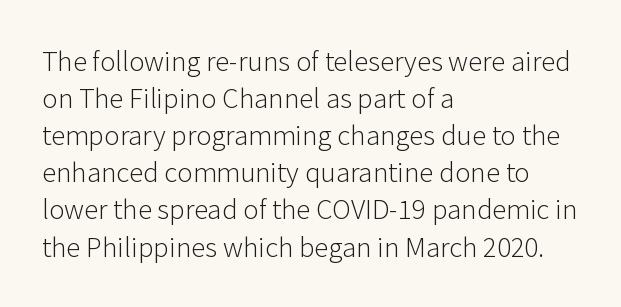
Q: Is the text bold? A: No.
Q: Is the text italic (slanted)? A: No, it is upright.
Q: Is the typeface a serif or a sans-serif typeface? A: Sans-serif.
Q: Is the text underlined? A: No.
Q: How is the paragraph aligned? A: Left-aligned.
Q: Is the spacing between letters normal or unusually wide? A: Normal.
Q: Is the spacing between lines tight, normal or loose? A: Normal.
Q: Width (condensed, normal, or wide)? A: Normal.
Q: Stroke contrast? A: Low.
Q: x-height? A: Medium.
Q: Monospaced? A: No.
